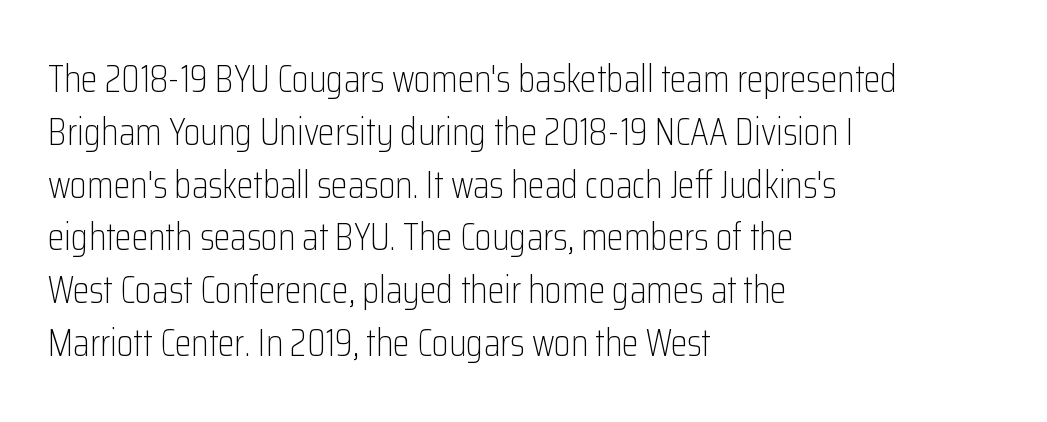
This rendering leaves character spacing at its baseline value. Each stroke keeps to a modest, everyday thickness or less. How would I describe the line gaps? Plain and ordinary. Quick note: underline off. The lines are quadded left.
